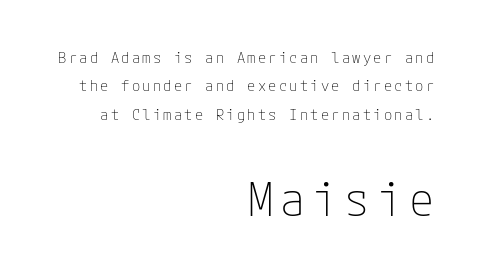
{"serif": "no", "italic": "no", "bold": "no", "weight": "thin", "width": "normal", "stroke_contrast": "low", "x_height": "medium", "underline": "no", "align": "right", "line_spacing_ratio": 1.89, "larger_block": "second", "size_ratio": 3.07, "glyph_px": 46}
